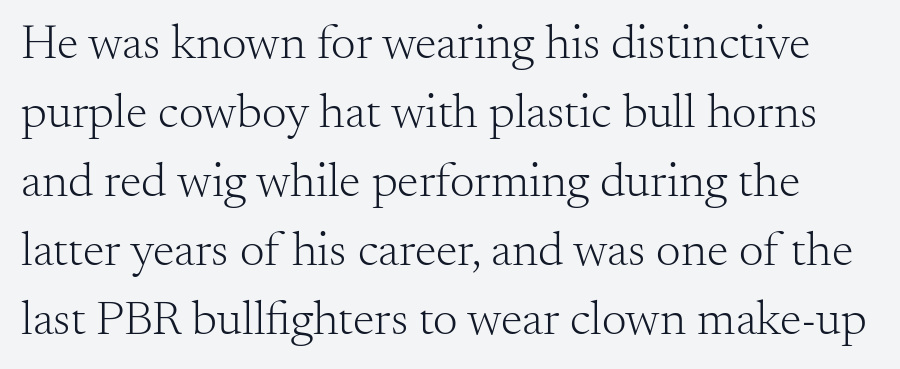
Q: Is the text bold? A: No.
Q: Is the text italic (slanted)? A: No, it is upright.
Q: Is the typeface a serif or a sans-serif typeface? A: Serif.
Q: Is the text underlined? A: No.
Q: Is the spacing between letters normal or unusually wide? A: Normal.
Q: Is the spacing between lines tight, normal or loose? A: Normal.
Q: Width (condensed, normal, or wide)? A: Normal.
Q: Stroke contrast? A: Medium.
Q: x-height? A: Small.
Q: Monospaced? A: No.
